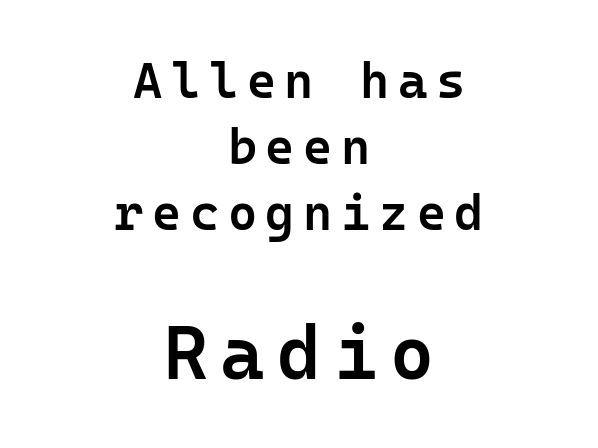
The image shows 75 px semibold sans-serif type, upright, monospaced; set centered, normal line spacing (1.32x), not underlined; the second (bottom) block is 1.5x larger; low stroke contrast and a medium x-height.
